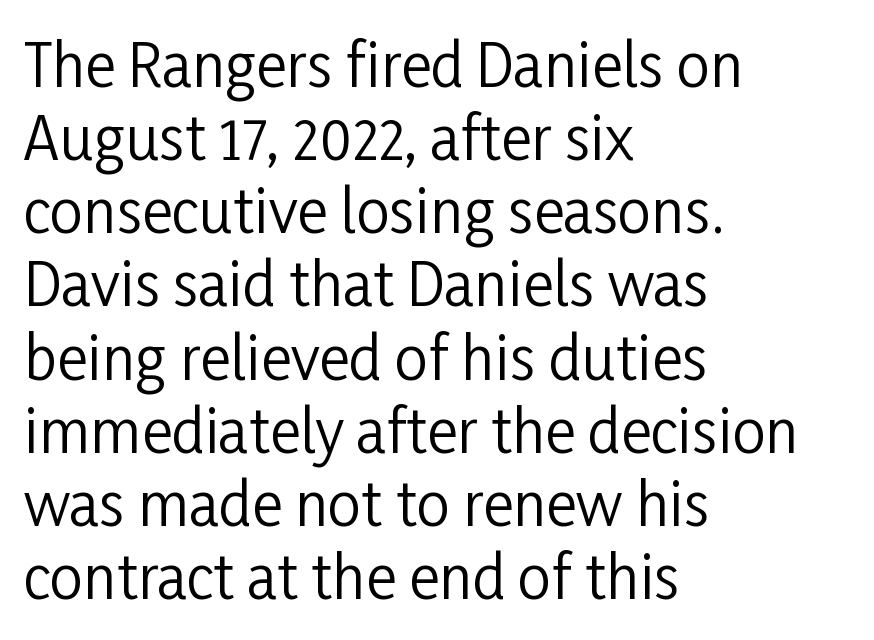
This rendering employs a face without finishing strokes, i.e., a sans-serif. A roman cut, with each character standing at attention. You could call the tracking neutral — neither tight nor loose. The area under the type is left untouched. Note the varied advance widths — an 'i' is clearly narrower than an 'm'. If you drew a ruler down the left edge, every line would touch it.
